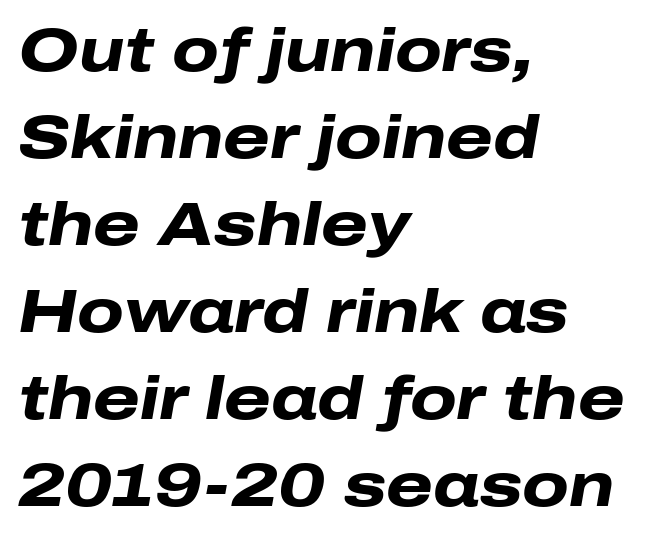
The image shows 60 px heavy, wide type, italic (leaning right); set left-aligned, normal line spacing (1.45x), normal letter spacing, not underlined; low stroke contrast and a medium x-height.
